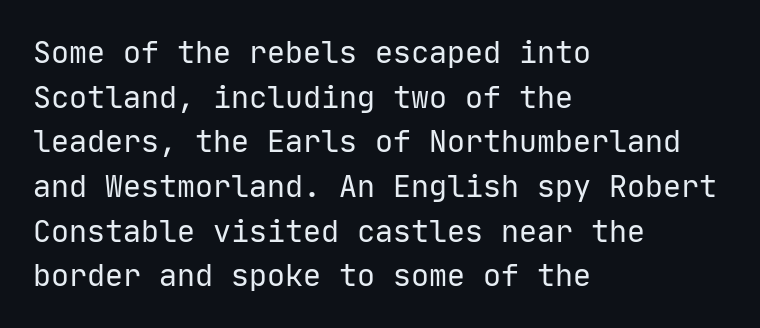
The image shows 30 px regular-weight sans-serif type, upright, monospaced; set left-aligned, normal line spacing (1.49x), normal letter spacing, not underlined; low stroke contrast and a medium x-height.
